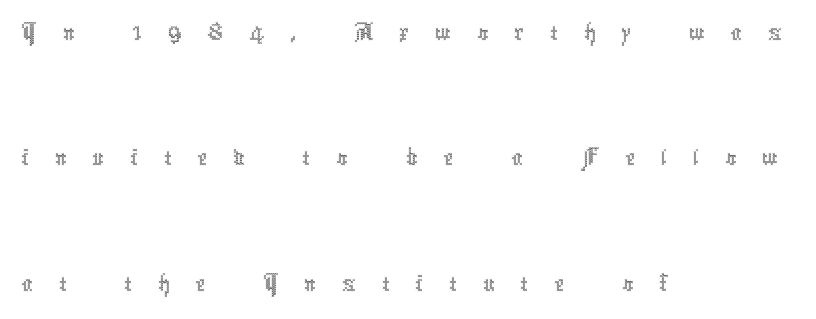
One-word summary of the alignment: left. The font sits on the lighter half of the weight spectrum, regular included. Vertical spacing — loose. Beneath every word, the page is bare.
